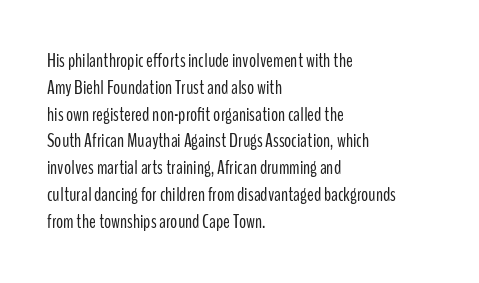
The image shows 20 px text type, upright; set left-aligned, normal line spacing (1.34x), normal letter spacing, not underlined.
